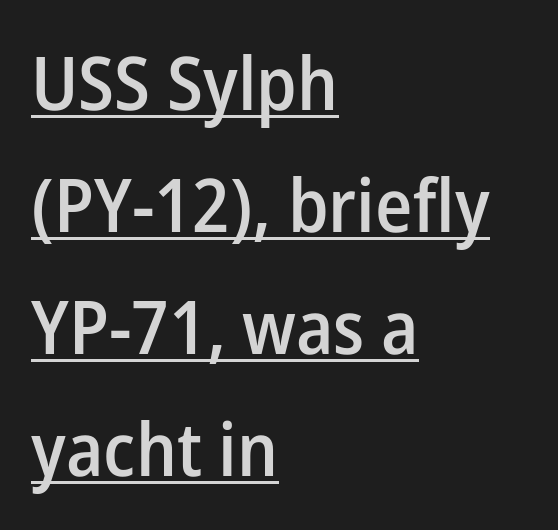
The image shows 74 px semibold sans-serif type, upright; set left-aligned, normal line spacing (1.65x), normal letter spacing, underlined; low stroke contrast and a medium x-height.
